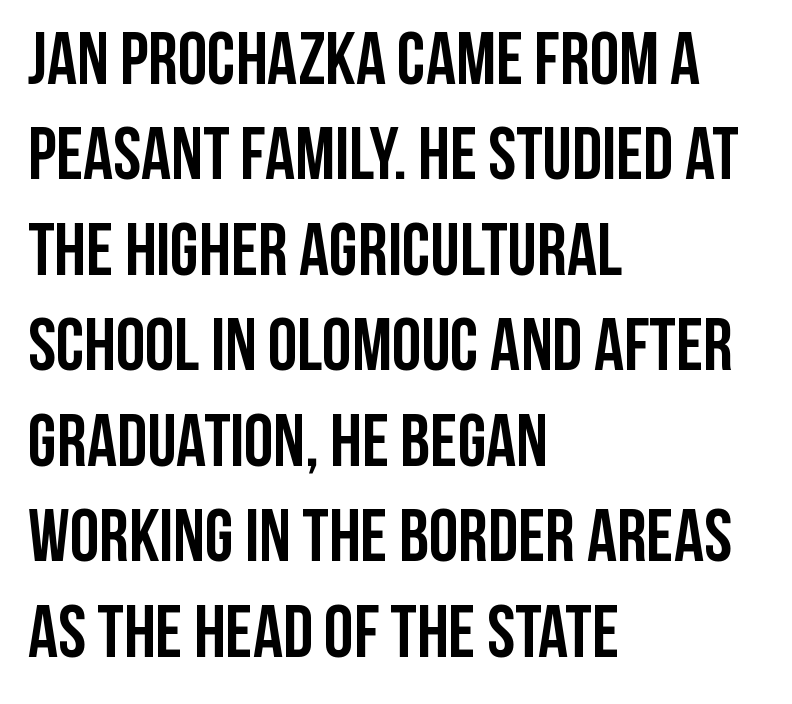
The image shows 74 px semibold, condensed sans-serif type, upright; set left-aligned, normal line spacing (1.29x), normal letter spacing, not underlined; low stroke contrast and a large x-height.
